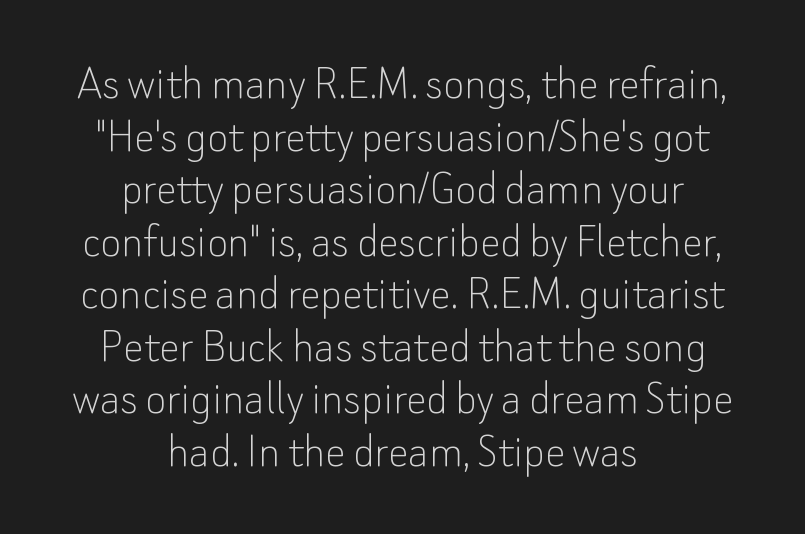
Q: Is the text bold? A: No.
Q: Is the text italic (slanted)? A: No, it is upright.
Q: Is the typeface a serif or a sans-serif typeface? A: Sans-serif.
Q: Is the text underlined? A: No.
Q: How is the paragraph aligned? A: Centered.
Q: Is the spacing between letters normal or unusually wide? A: Normal.
Q: Is the spacing between lines tight, normal or loose? A: Tight.
Q: Width (condensed, normal, or wide)? A: Normal.
Q: Stroke contrast? A: Low.
Q: x-height? A: Small.
Q: Monospaced? A: No.
